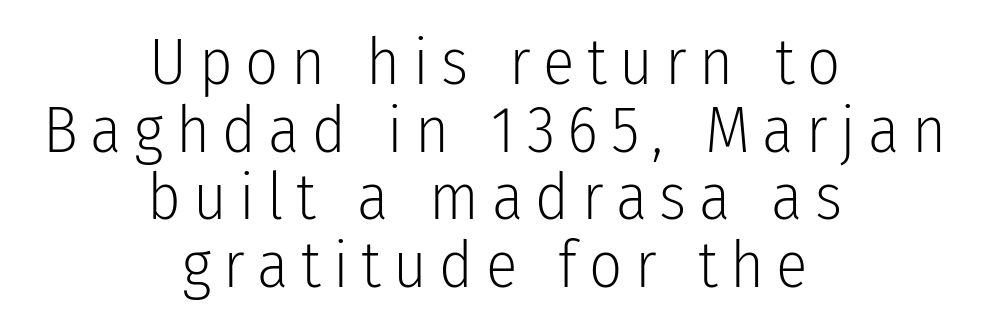
Is the block centered? Yes — each line is placed symmetrically about the middle. You can tell from the bare stems that sans-serif type was used. The weight tops out at a normal text grade. Very little white space separates one row of letters from the next. These lines are rendered in a variable-pitch font.
